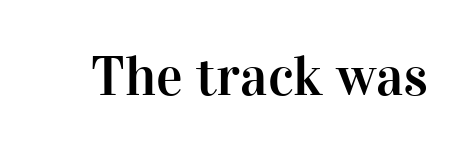
Q: Is the text italic (slanted)? A: No, it is upright.
Q: Is the typeface a serif or a sans-serif typeface? A: Serif.
Q: Is the text underlined? A: No.
Q: Is the spacing between letters normal or unusually wide? A: Normal.
Q: Width (condensed, normal, or wide)? A: Normal.
Q: Stroke contrast? A: High.
Q: x-height? A: Medium.
Q: Monospaced? A: No.
